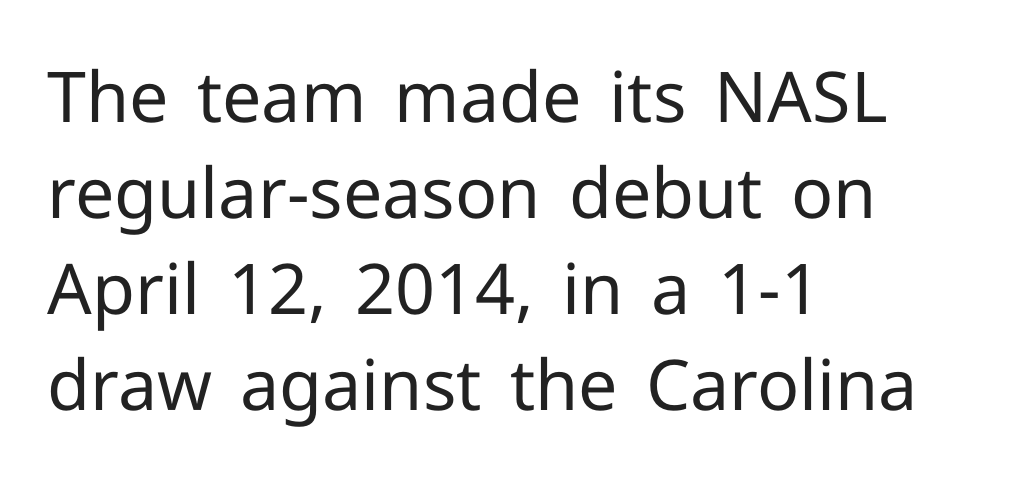
The image shows 70 px regular-weight sans-serif type, upright; set left-aligned, normal line spacing (1.37x), normal letter spacing, not underlined; low stroke contrast and a medium x-height.
